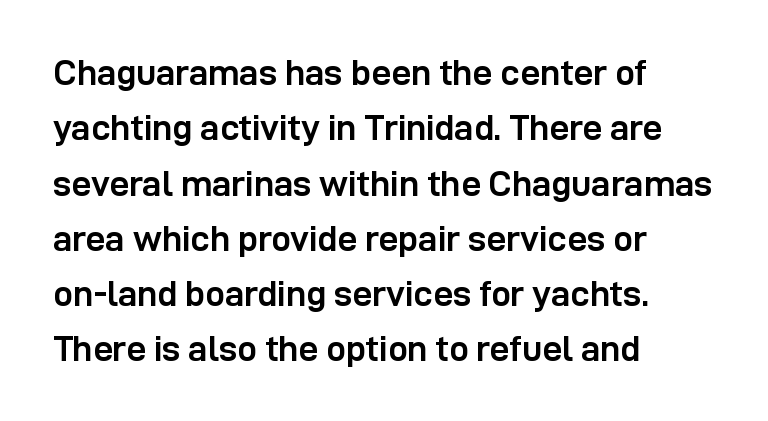
The image shows 35 px semibold sans-serif type, upright; set left-aligned, normal line spacing (1.58x), normal letter spacing, not underlined; low stroke contrast and a medium x-height.
